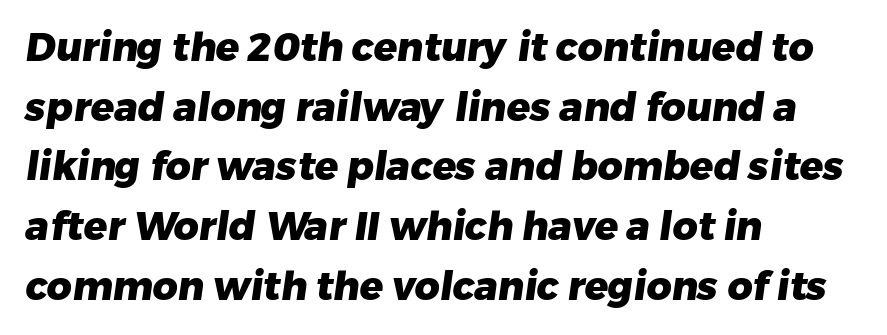
The image shows 39 px heavy sans-serif type; set left-aligned, normal line spacing (1.53x), normal letter spacing, not underlined; low stroke contrast and a medium x-height.
